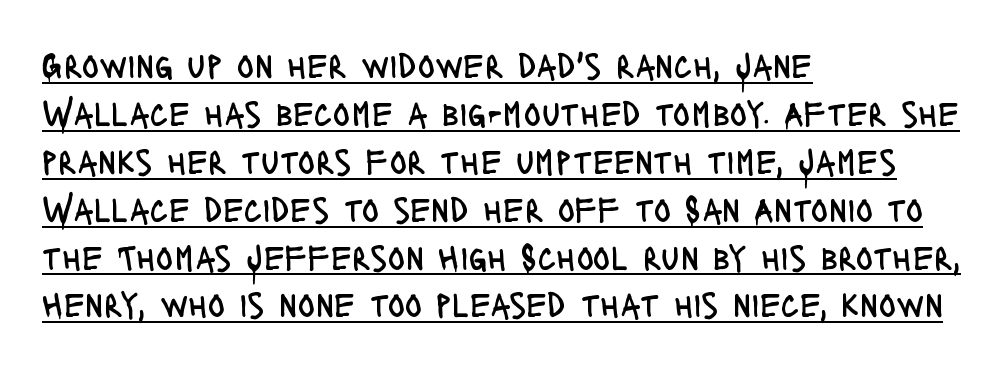
Q: Is the text bold? A: No.
Q: Is the text italic (slanted)? A: No, it is upright.
Q: Is the typeface a serif or a sans-serif typeface? A: Sans-serif.
Q: Is the text underlined? A: Yes.
Q: How is the paragraph aligned? A: Left-aligned.
Q: Is the spacing between letters normal or unusually wide? A: Normal.
Q: Is the spacing between lines tight, normal or loose? A: Normal.
Q: Width (condensed, normal, or wide)? A: Condensed.
Q: Stroke contrast? A: Low.
Q: x-height? A: Large.
Q: Monospaced? A: No.
